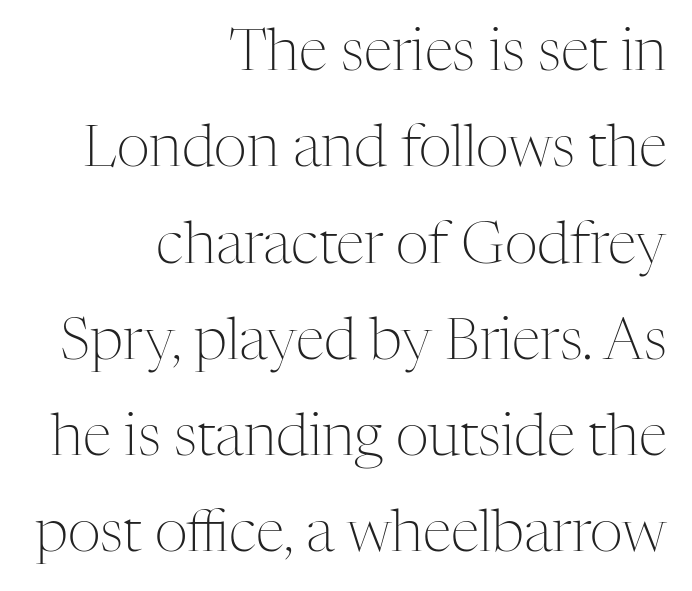
{"serif": "yes", "italic": "no", "bold": "no", "weight": "light", "width": "normal", "stroke_contrast": "medium", "x_height": "medium", "monospaced": "no", "underline": "no", "align": "right", "line_spacing": "normal", "line_spacing_ratio": 1.66, "letter_spacing": "normal", "letter_spacing_em": 0.0, "glyph_px": 58}
